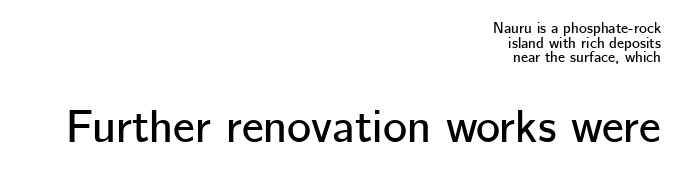
The image shows 46 px sans-serif type, upright; set right-aligned, tight line spacing (0.98x), normal letter spacing, not underlined; the second (bottom) block is 3.07x larger; low stroke contrast and a medium x-height.
